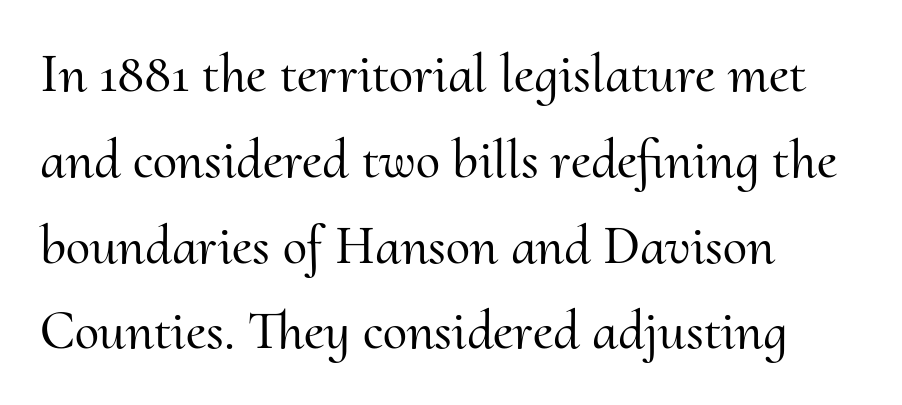
The image shows 55 px serif type, upright; set left-aligned, normal line spacing (1.56x), normal letter spacing, not underlined; medium stroke contrast and a small x-height.
